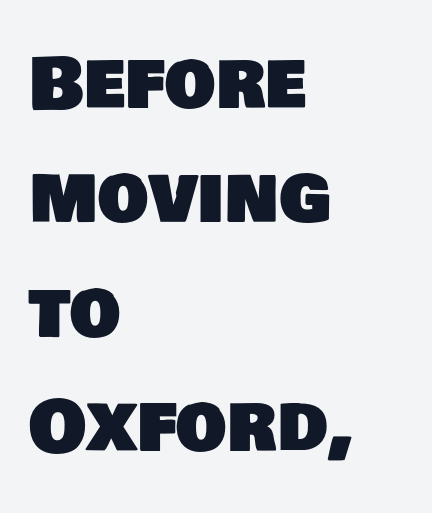
The image shows 72 px sans-serif type; set left-aligned, normal line spacing (1.59x), normal letter spacing, not underlined; low stroke contrast and a large x-height.
